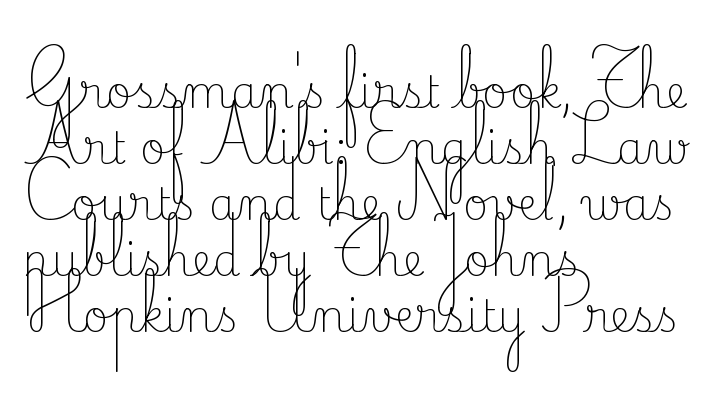
Q: Is the text bold? A: No.
Q: Is the text italic (slanted)? A: No, it is upright.
Q: Is the typeface a serif or a sans-serif typeface? A: Serif.
Q: Is the text underlined? A: No.
Q: How is the paragraph aligned? A: Left-aligned.
Q: Is the spacing between letters normal or unusually wide? A: Normal.
Q: Is the spacing between lines tight, normal or loose? A: Normal.
Q: Width (condensed, normal, or wide)? A: Normal.
Q: Stroke contrast? A: Low.
Q: x-height? A: Small.
Q: Monospaced? A: No.
